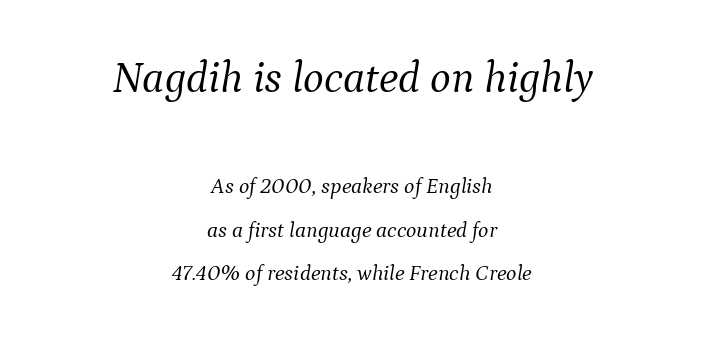
Q: Is the text bold? A: No.
Q: Is the text italic (slanted)? A: Yes, it leans right by about 9 degrees.
Q: Is the typeface a serif or a sans-serif typeface? A: Serif.
Q: Is the text underlined? A: No.
Q: How is the paragraph aligned? A: Centered.
Q: Is the spacing between letters normal or unusually wide? A: Normal.
Q: Is the spacing between lines tight, normal or loose? A: Loose.
Q: Which block of text is set in a larger size, the first (top) or the second (bottom)? A: The first (top) one.
Q: Width (condensed, normal, or wide)? A: Normal.
Q: Stroke contrast? A: Medium.
Q: x-height? A: Medium.
Q: Monospaced? A: No.
